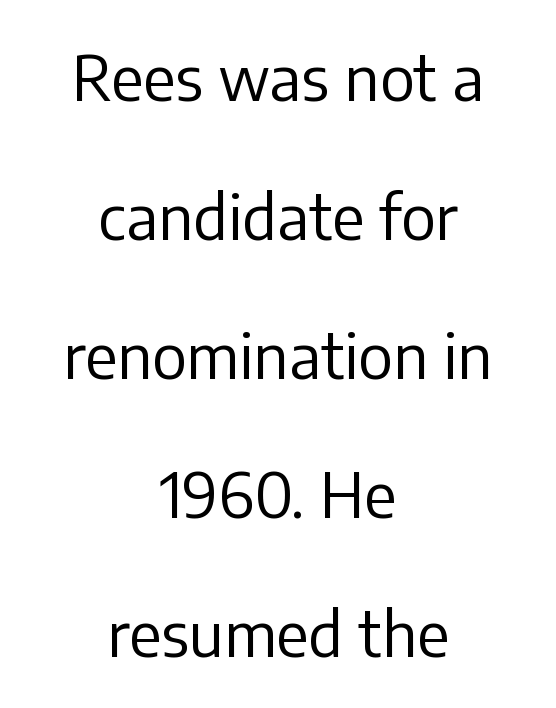
Reading down the block, each line starts at a different indent, mirrored at its end. Is there much room between lines? Yes — plenty of vertical air separates them. Are there feet on the stems? There aren't — it's a sans. Unlike italic type, these characters show no tilt at all.
